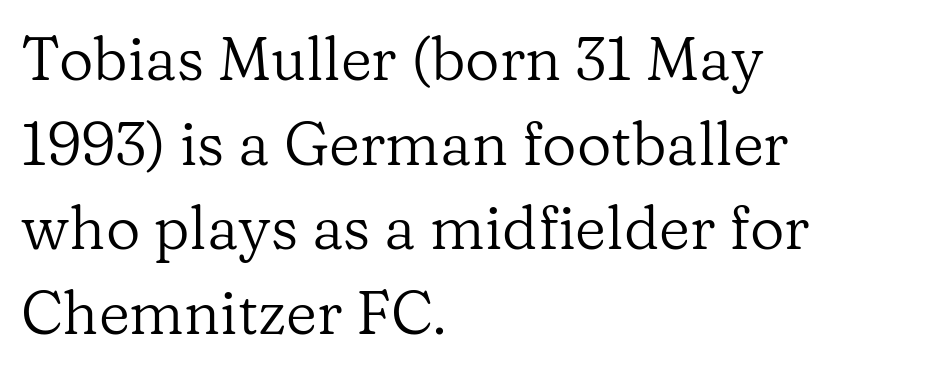
The image shows 60 px regular-weight serif type, upright; set left-aligned, normal line spacing (1.41x), normal letter spacing, not underlined; low stroke contrast and a medium x-height.
